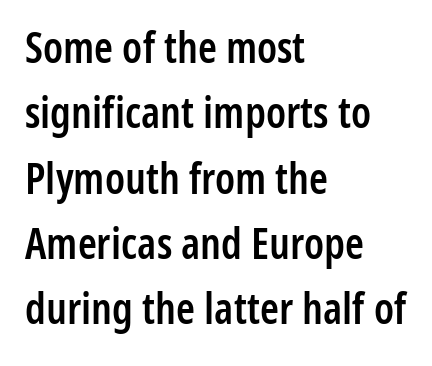
{"serif": "no", "italic": "no", "bold": "semi", "weight": "semibold", "width": "condensed", "stroke_contrast": "low", "x_height": "medium", "monospaced": "no", "underline": "no", "align": "left", "line_spacing": "normal", "line_spacing_ratio": 1.52, "letter_spacing": "normal", "letter_spacing_em": 0.0, "glyph_px": 43}
